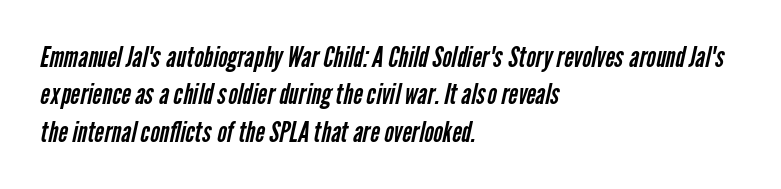
The specimen omits any rule beneath the text block's lines. How would I describe the line gaps? Plain and ordinary. The face used here is proportionally spaced, like ordinary book or web type. There is no visible air inserted between adjacent glyphs.
